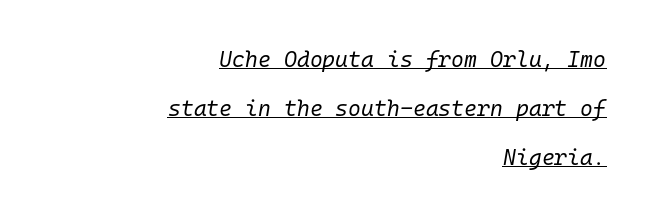
{"italic": "yes", "lean": "right", "slant_degrees": 10, "bold": "no", "underline": "yes", "align": "right", "line_spacing": "loose", "line_spacing_ratio": 2.23, "letter_spacing": "normal", "letter_spacing_em": 0.0, "glyph_px": 22}
